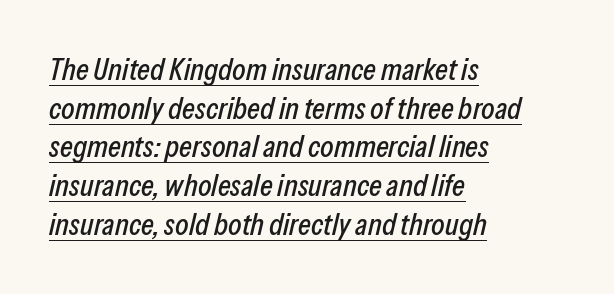
Posture: slanted. The face used here appears with an underline applied. The line texture is even and compact thanks to regular tracking. Here the designer chose a conventional face with non-uniform glyph widths. Each new line begins a customary step beneath the previous one. Casual observation: everything's shoved over to the left.
